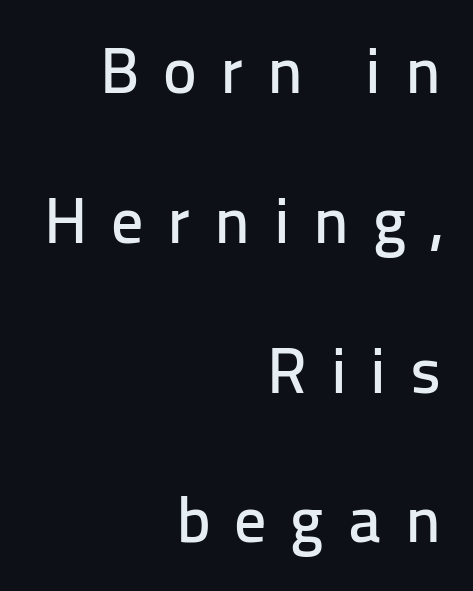
The image shows 64 px sans-serif type, upright; set right-aligned, loose line spacing (2.34x), unusually wide letter spacing (+0.37 em), not underlined; low stroke contrast and a medium x-height.
